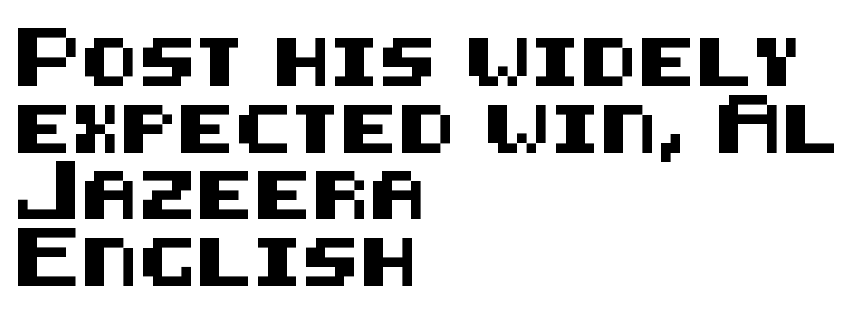
Q: Is the text italic (slanted)? A: No, it is upright.
Q: Is the typeface a serif or a sans-serif typeface? A: Sans-serif.
Q: Is the text underlined? A: No.
Q: How is the paragraph aligned? A: Left-aligned.
Q: Is the spacing between letters normal or unusually wide? A: Normal.
Q: Is the spacing between lines tight, normal or loose? A: Normal.
Q: Width (condensed, normal, or wide)? A: Normal.
Q: Stroke contrast? A: Medium.
Q: x-height? A: Large.
